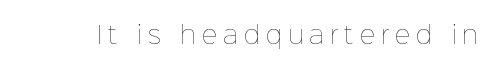
No extra ink here — the face is not bold. The tracking jumps out immediately: characters are airy and widely separated. The letters stand upright; this is a roman face. Has an underline been added? It has not.
